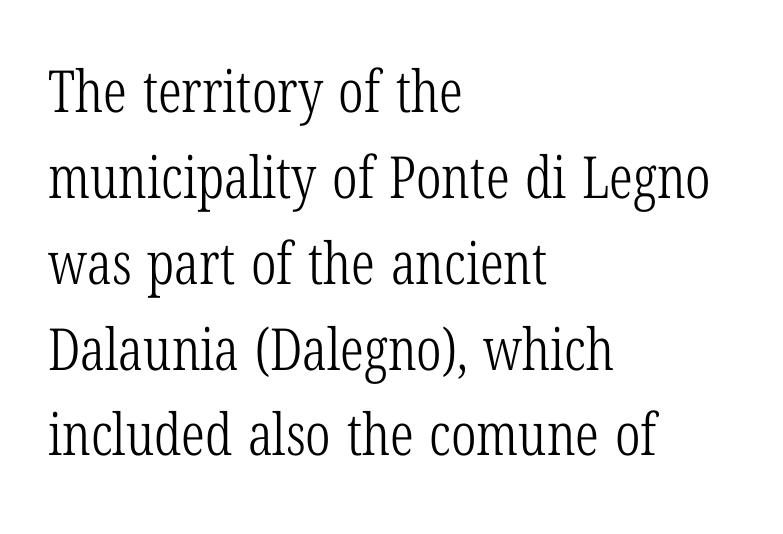
The image shows 58 px light, condensed serif type, upright; set left-aligned, normal line spacing (1.48x), normal letter spacing, not underlined; low stroke contrast and a medium x-height.
